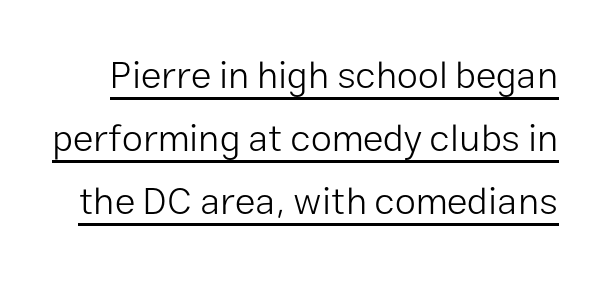
{"serif": "no", "italic": "no", "bold": "no", "weight": "light", "width": "normal", "stroke_contrast": "low", "x_height": "medium", "monospaced": "no", "underline": "yes", "line_spacing": "normal", "line_spacing_ratio": 1.66, "letter_spacing": "normal", "letter_spacing_em": 0.0, "glyph_px": 38}
